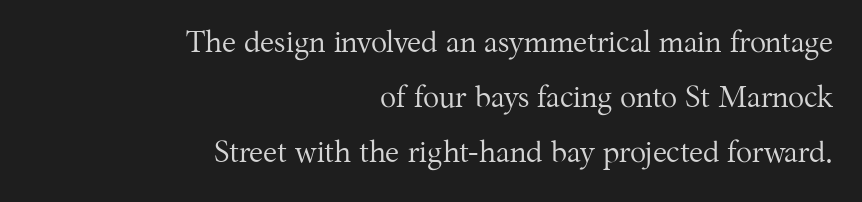
Q: Is the text bold? A: No.
Q: Is the text italic (slanted)? A: No, it is upright.
Q: Is the typeface a serif or a sans-serif typeface? A: Serif.
Q: Is the text underlined? A: No.
Q: How is the paragraph aligned? A: Right-aligned.
Q: Is the spacing between letters normal or unusually wide? A: Normal.
Q: Width (condensed, normal, or wide)? A: Normal.
Q: Stroke contrast? A: Medium.
Q: x-height? A: Medium.
Q: Monospaced? A: No.
